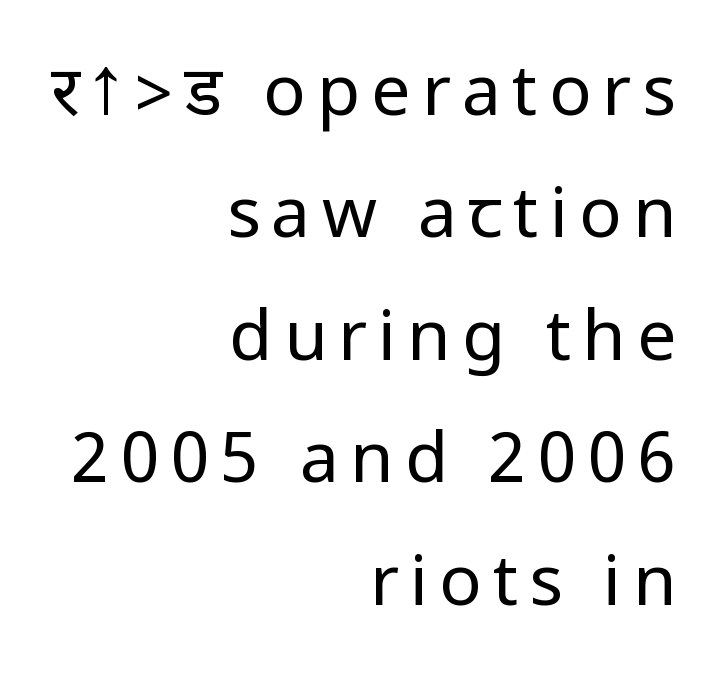
The image shows 70 px regular-weight, condensed sans-serif type, upright; set right-aligned, line spacing 1.75x, not underlined; low stroke contrast.
